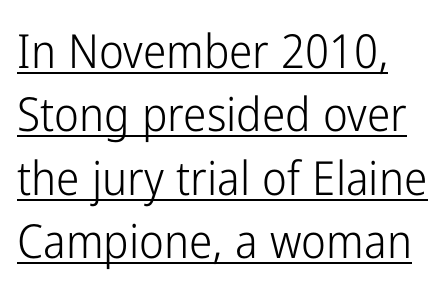
Each letter keeps its own natural width here, so spacing adapts to shape. The font sits on the lighter half of the weight spectrum, regular included. If you drew a ruler down the left edge, every line would touch it. Type style note: lacks serifs. In terms of letterspacing, this is plain default setting. Regular leading.
